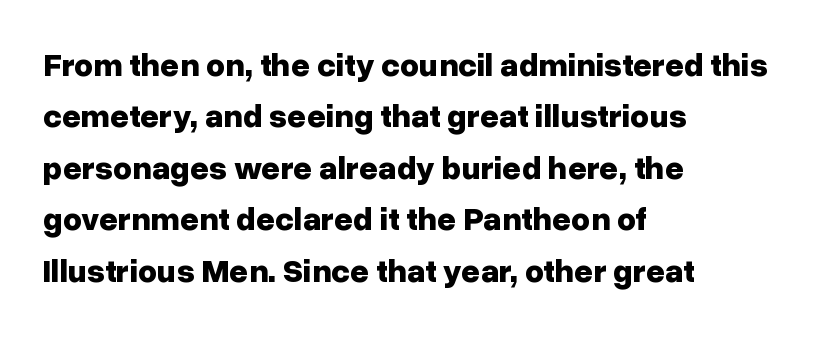
Q: Is the text bold? A: Yes.
Q: Is the text italic (slanted)? A: No, it is upright.
Q: Is the typeface a serif or a sans-serif typeface? A: Sans-serif.
Q: Is the text underlined? A: No.
Q: How is the paragraph aligned? A: Left-aligned.
Q: Is the spacing between letters normal or unusually wide? A: Normal.
Q: Is the spacing between lines tight, normal or loose? A: Normal.
Q: Width (condensed, normal, or wide)? A: Normal.
Q: Stroke contrast? A: Low.
Q: x-height? A: Medium.
Q: Monospaced? A: No.
